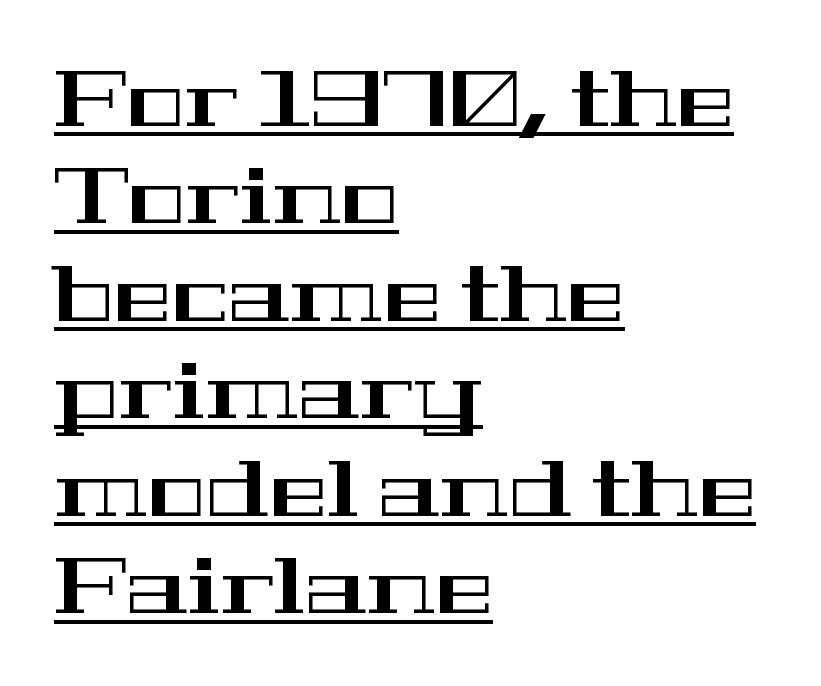
The image shows 78 px wide serif type, upright; set left-aligned, normal line spacing (1.25x), normal letter spacing, underlined; high stroke contrast and a medium x-height.
